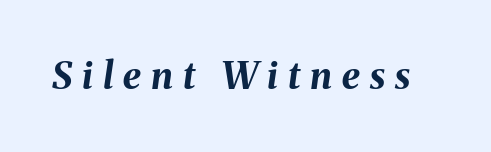
This sample has the flowing, uneven cadence of proportional lettering. Does extra space separate the letters? Yes, quite a lot of it. This rendering features lettering with no underline. The strokes are fattened all the way to bold. Is the type slanted? Yes — the strokes lean at a clear angle.
